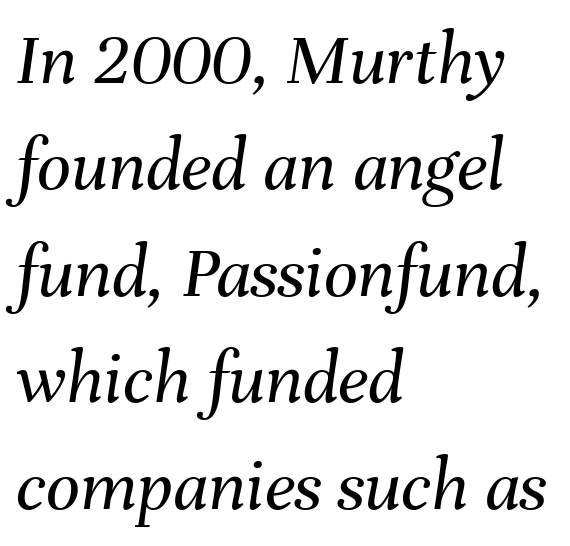
{"italic": "yes", "lean": "right", "slant_degrees": 8, "bold": "no", "weight": "regular", "width": "normal", "stroke_contrast": "medium", "x_height": "medium", "monospaced": "no", "underline": "no", "align": "left", "line_spacing": "normal", "line_spacing_ratio": 1.42, "letter_spacing": "normal", "letter_spacing_em": 0.0, "glyph_px": 75}
